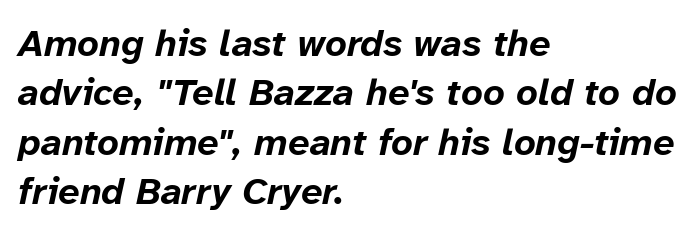
Here the designer chose a conventional face with non-uniform glyph widths. Check under the words: just untouched page. Characters are canted at an angle relative to the baseline's perpendicular. Emphasis by weight is at full strength: bold. Observe the ordinary spacing: letters are neighbours, not strangers. Every row of glyphs begins at an identical x-position on the left.
